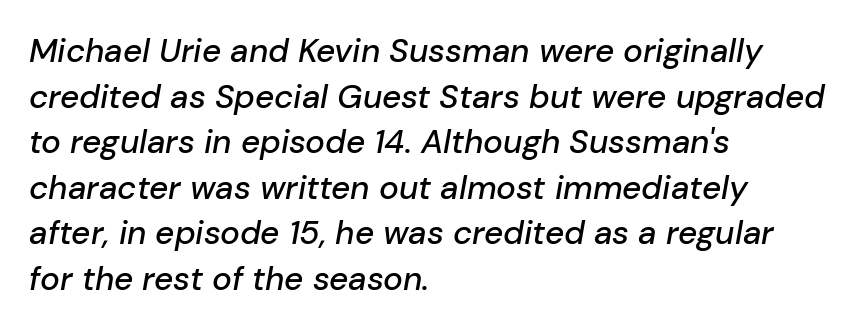
The typography opts for an oblique posture over an upright one. Default kerning and tracking; the words read as compact shapes. Students, observe: this is what conventionally led text looks like. The ragged edge is on the right, which tells us the setting is flush left. The specimen omits any rule beneath the text block's lines. The rendering uses natural spacing where letterforms have individual widths.
